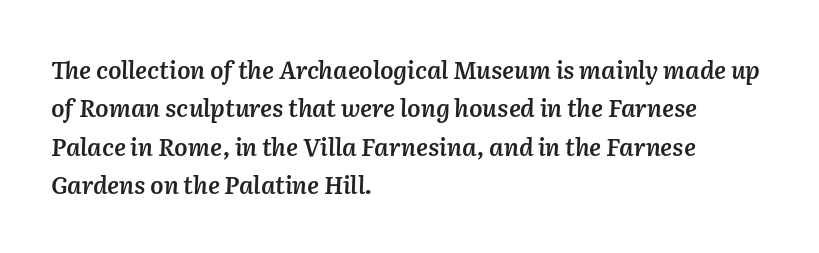
The image shows 24 px text type, italic (leaning right); set left-aligned, normal line spacing (1.6x), normal letter spacing, not underlined.
